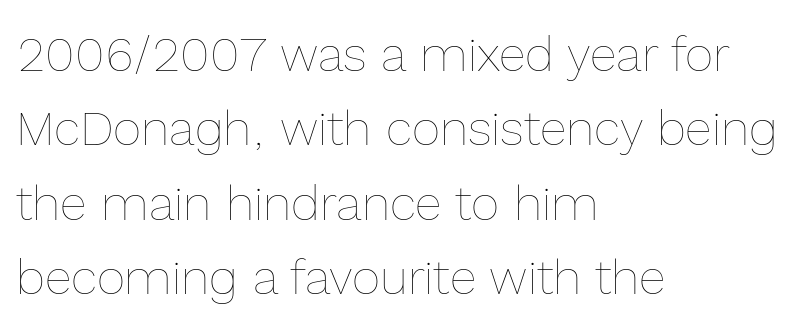
{"italic": "no", "bold": "no", "weight": "thin", "width": "normal", "x_height": "medium", "monospaced": "no", "underline": "no", "align": "left", "line_spacing": "normal", "line_spacing_ratio": 1.52, "letter_spacing": "normal", "letter_spacing_em": 0.0, "glyph_px": 49}
